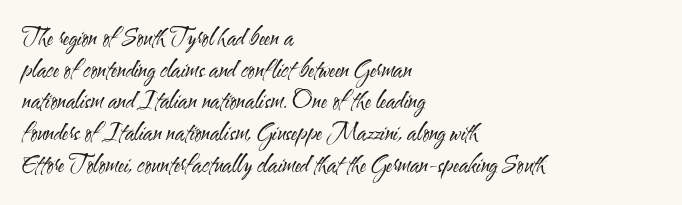
Line spacing here is normal. The text block is weighted toward the left margin, trailing off unevenly rightward. Lines of text with bare space underneath. Nothing unusual about the tracking: characters are spaced as the font intends. A quiet, ordinary-to-light weight characterises the typeface.
